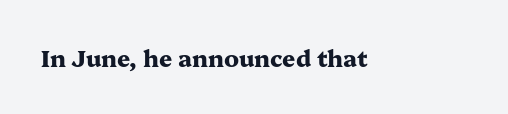
The image shows 23 px bold type, upright; set normal letter spacing, not underlined.
